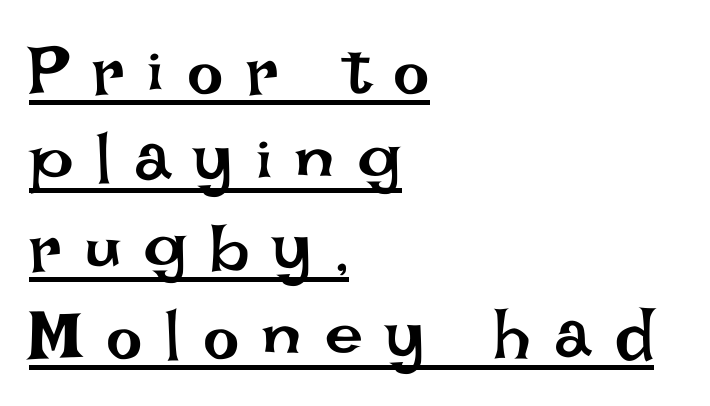
Spacing verdict: proportional, widths tailored to each character. Quick note: interline space is typical. Honestly, the underline is the first thing you notice here. The ragged edge is on the right, which tells us the setting is flush left. This sample uses an upright cut, with every glyph sitting square on the baseline.
